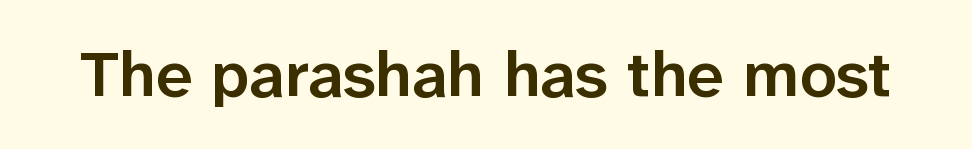
{"serif": "no", "italic": "no", "bold": "semi", "weight": "semibold", "width": "normal", "stroke_contrast": "low", "x_height": "medium", "monospaced": "no", "underline": "no", "letter_spacing": "normal", "letter_spacing_em": 0.0, "glyph_px": 65}
